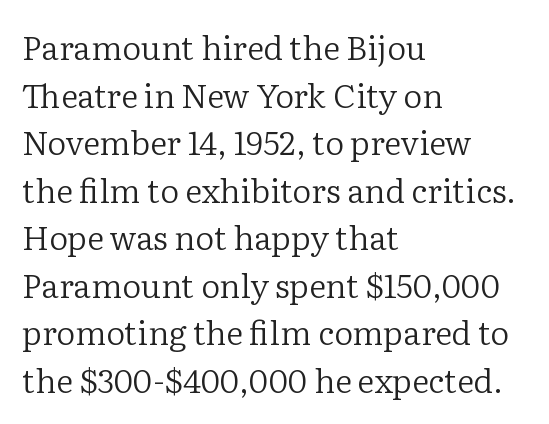
Q: Is the text bold? A: No.
Q: Is the text italic (slanted)? A: No, it is upright.
Q: Is the typeface a serif or a sans-serif typeface? A: Serif.
Q: Is the text underlined? A: No.
Q: How is the paragraph aligned? A: Left-aligned.
Q: Is the spacing between letters normal or unusually wide? A: Normal.
Q: Is the spacing between lines tight, normal or loose? A: Normal.
Q: Width (condensed, normal, or wide)? A: Normal.
Q: Stroke contrast? A: Low.
Q: x-height? A: Medium.
Q: Monospaced? A: No.
